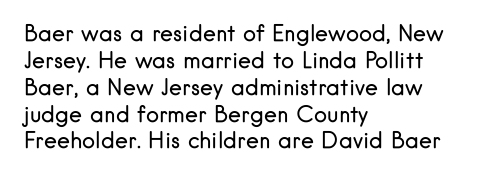
The image shows 22 px text type, upright; set left-aligned, line spacing 1.22x, normal letter spacing, not underlined.
